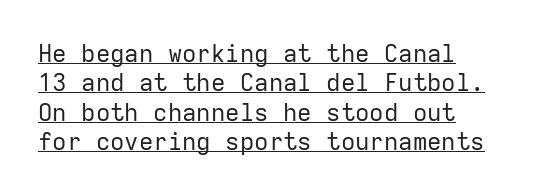
The image shows 24 px text type, upright; set line spacing 1.22x, normal letter spacing, underlined.
